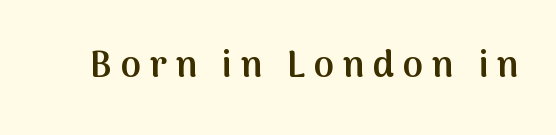
The image shows 37 px semibold sans-serif type, upright; set unusually wide letter spacing (+0.23 em), not underlined; medium stroke contrast and a medium x-height.
